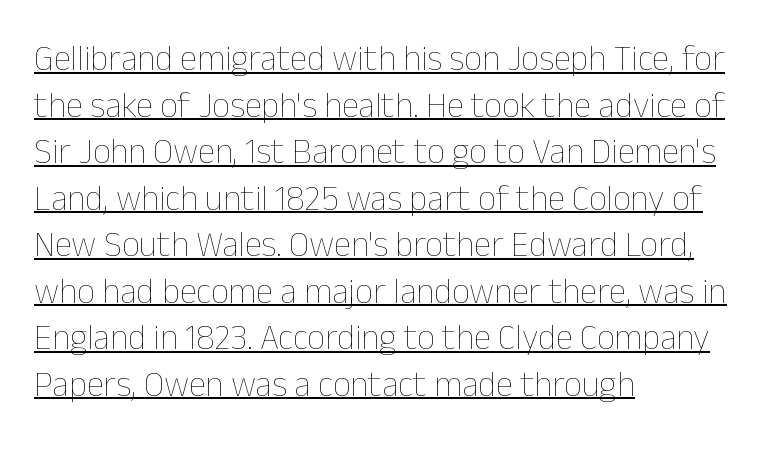
The image shows 35 px thin type, upright; set left-aligned, normal line spacing (1.33x), normal letter spacing, underlined; low stroke contrast and a medium x-height.
